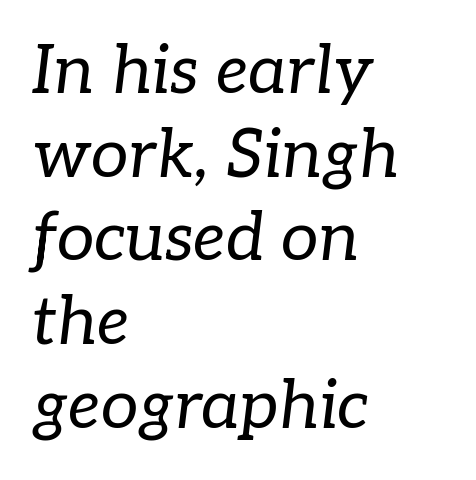
Q: Is the text bold? A: No.
Q: Is the text italic (slanted)? A: Yes, it leans right by about 7 degrees.
Q: Is the typeface a serif or a sans-serif typeface? A: Serif.
Q: Is the text underlined? A: No.
Q: How is the paragraph aligned? A: Left-aligned.
Q: Is the spacing between letters normal or unusually wide? A: Normal.
Q: Is the spacing between lines tight, normal or loose? A: Normal.
Q: Width (condensed, normal, or wide)? A: Normal.
Q: Stroke contrast? A: Low.
Q: x-height? A: Medium.
Q: Monospaced? A: No.
